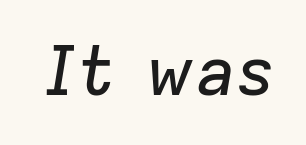
Looks like regular typesetting: each glyph gets only the width it needs. The type is set solid horizontally, with unmodified tracking. Just letters on the line, the space beneath them empty. Characters are canted at an angle relative to the baseline's perpendicular.
